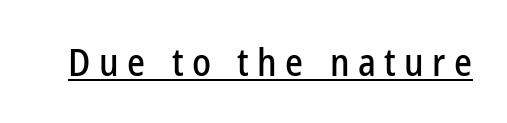
A rule runs beneath these lines of type. This rendering employs a face without finishing strokes, i.e., a sans-serif. Each letter keeps its own natural width here, so spacing adapts to shape. The horizontal fit of the characters is loose and conspicuously gappy.
